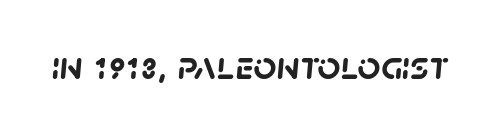
Q: Is the text bold? A: Yes.
Q: Is the typeface a serif or a sans-serif typeface? A: Sans-serif.
Q: Is the text underlined? A: No.
Q: Is the spacing between letters normal or unusually wide? A: Normal.
Q: Width (condensed, normal, or wide)? A: Normal.
Q: Stroke contrast? A: Low.
Q: x-height? A: Large.
Q: Monospaced? A: No.
